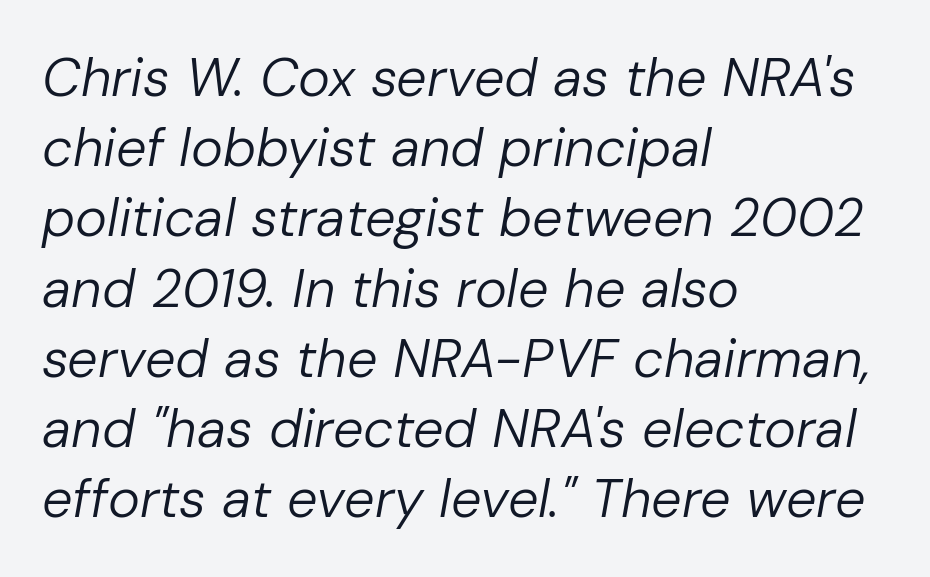
Q: Is the text bold? A: No.
Q: Is the text italic (slanted)? A: Yes, it leans right by about 10 degrees.
Q: Is the text underlined? A: No.
Q: How is the paragraph aligned? A: Left-aligned.
Q: Is the spacing between letters normal or unusually wide? A: Normal.
Q: Is the spacing between lines tight, normal or loose? A: Normal.
Q: Width (condensed, normal, or wide)? A: Normal.
Q: Stroke contrast? A: Low.
Q: x-height? A: Medium.
Q: Monospaced? A: No.
